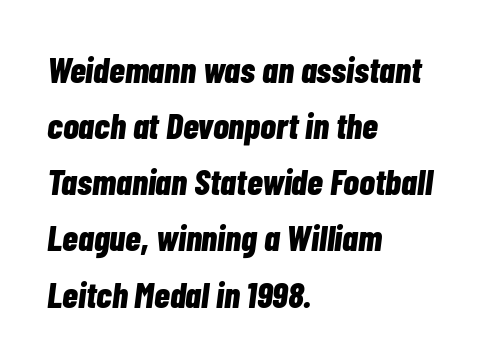
Summary of weight: heavy, a full bold. Is the type slanted? Yes — the strokes lean at a clear angle. Evenly set lines give the paragraph a standard silhouette. The line texture is even and compact thanks to regular tracking. Is this a fixed-width face? No — the glyphs have proportional, varying widths.
